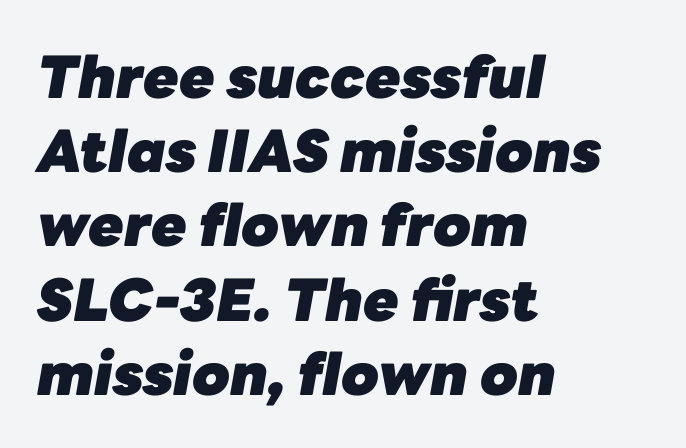
Q: Is the text bold? A: Yes.
Q: Is the text italic (slanted)? A: Yes, it leans right by about 10 degrees.
Q: Is the text underlined? A: No.
Q: How is the paragraph aligned? A: Left-aligned.
Q: Is the spacing between letters normal or unusually wide? A: Normal.
Q: Is the spacing between lines tight, normal or loose? A: Normal.
Q: Width (condensed, normal, or wide)? A: Normal.
Q: Stroke contrast? A: Low.
Q: x-height? A: Medium.
Q: Monospaced? A: No.
